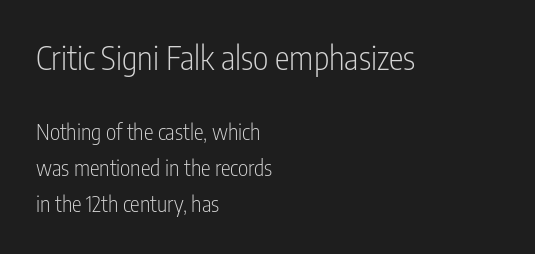
The image shows 33 px light, condensed sans-serif type, upright; set left-aligned, normal line spacing (1.65x), normal letter spacing, not underlined; the first (top) block is 1.5x larger; low stroke contrast and a medium x-height.
